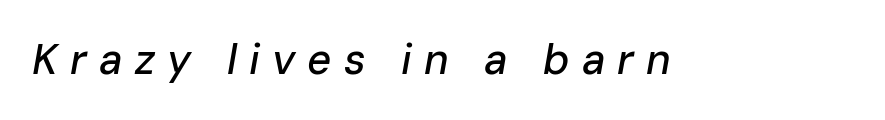
Q: Is the text italic (slanted)? A: Yes, it leans right by about 10 degrees.
Q: Is the text underlined? A: No.
Q: Is the spacing between letters normal or unusually wide? A: Unusually wide.
Q: Width (condensed, normal, or wide)? A: Normal.
Q: Stroke contrast? A: Low.
Q: x-height? A: Medium.
Q: Monospaced? A: No.
